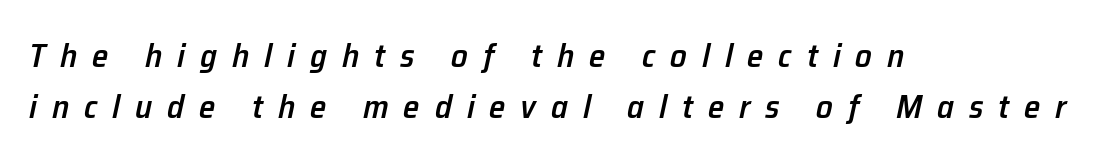
{"italic": "yes", "lean": "right", "slant_degrees": 12, "bold": "semi", "weight": "semibold", "width": "normal", "stroke_contrast": "low", "x_height": "medium", "monospaced": "no", "underline": "no", "align": "left", "line_spacing": "normal", "line_spacing_ratio": 1.55, "letter_spacing": "wide", "letter_spacing_em": 0.45, "glyph_px": 33}
